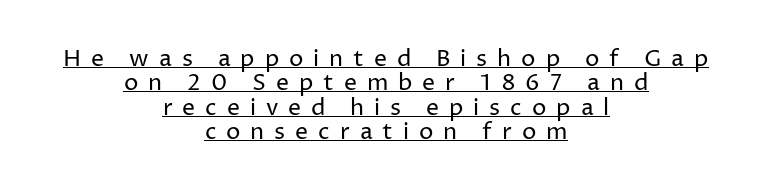
The image shows 23 px text type, upright; set centered, tight line spacing (1.06x), unusually wide letter spacing (+0.43 em), underlined.
